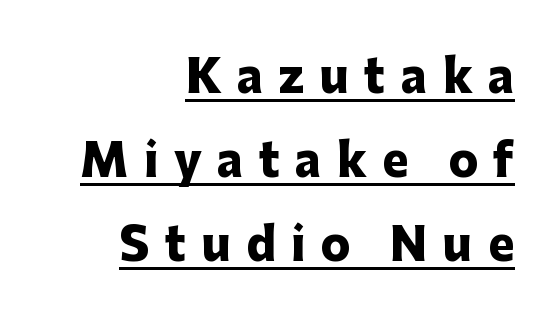
Q: Is the text bold? A: Yes.
Q: Is the text italic (slanted)? A: No, it is upright.
Q: Is the typeface a serif or a sans-serif typeface? A: Sans-serif.
Q: Is the text underlined? A: Yes.
Q: How is the paragraph aligned? A: Right-aligned.
Q: Is the spacing between letters normal or unusually wide? A: Unusually wide.
Q: Is the spacing between lines tight, normal or loose? A: Loose.
Q: Width (condensed, normal, or wide)? A: Normal.
Q: Stroke contrast? A: Low.
Q: x-height? A: Medium.
Q: Monospaced? A: No.
